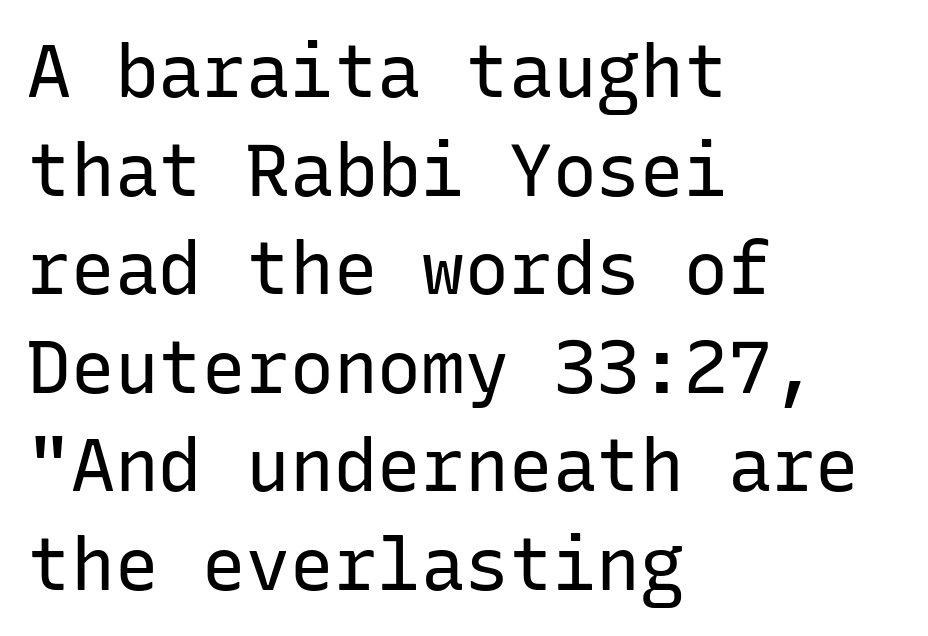
The image shows 73 px regular-weight sans-serif type, upright, monospaced; set left-aligned, normal line spacing (1.35x), normal letter spacing, not underlined; low stroke contrast and a medium x-height.
